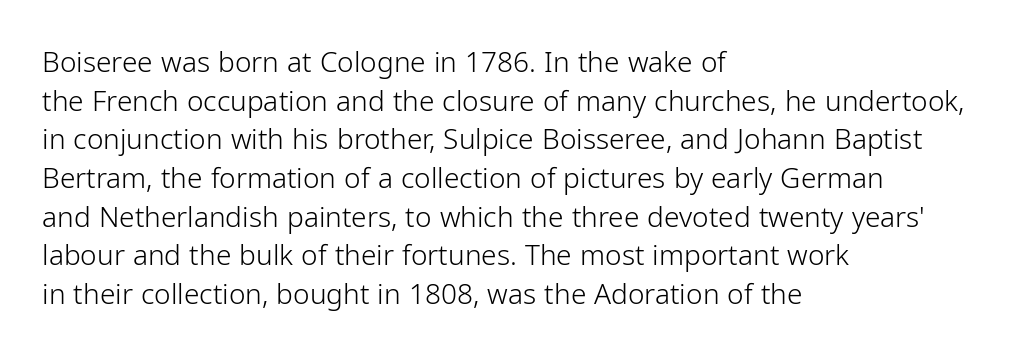
{"serif": "no", "italic": "no", "bold": "no", "weight": "light", "width": "normal", "stroke_contrast": "low", "x_height": "medium", "monospaced": "no", "underline": "no", "align": "left", "line_spacing": "normal", "line_spacing_ratio": 1.38, "letter_spacing": "normal", "letter_spacing_em": 0.0, "glyph_px": 28}
